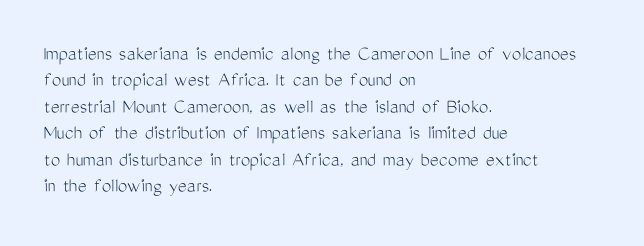
Q: Is the text bold? A: No.
Q: Is the text italic (slanted)? A: No, it is upright.
Q: Is the text underlined? A: No.
Q: How is the paragraph aligned? A: Left-aligned.
Q: Is the spacing between letters normal or unusually wide? A: Normal.
Q: Is the spacing between lines tight, normal or loose? A: Normal.
